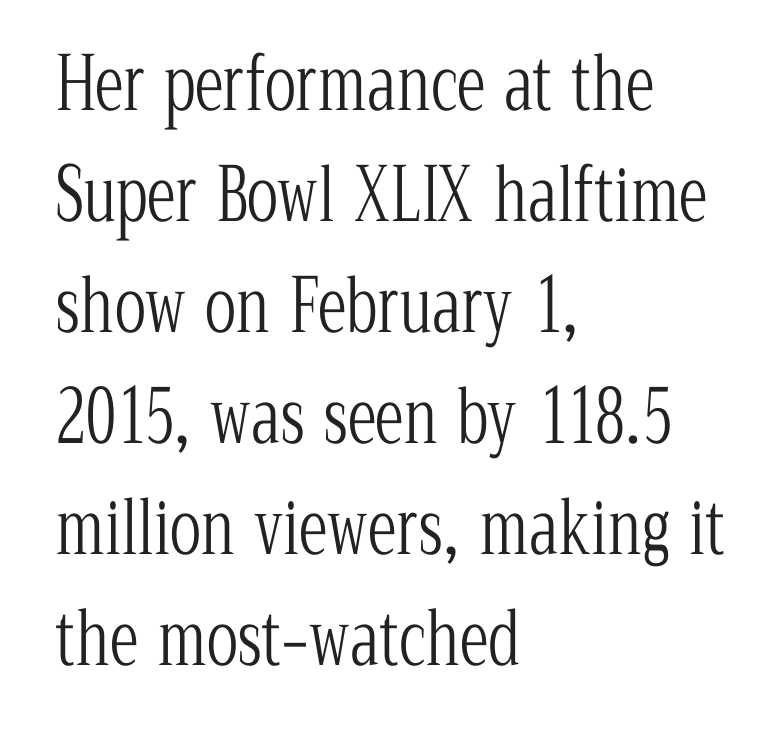
The image shows 73 px light, condensed serif type, upright; set left-aligned, normal line spacing (1.52x), normal letter spacing, not underlined; low stroke contrast and a medium x-height.
